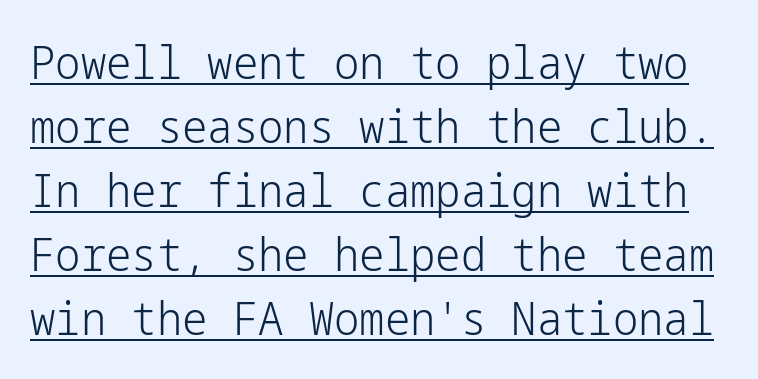
The image shows 45 px light sans-serif type, upright; set normal line spacing (1.42x), normal letter spacing, underlined; low stroke contrast and a medium x-height.
